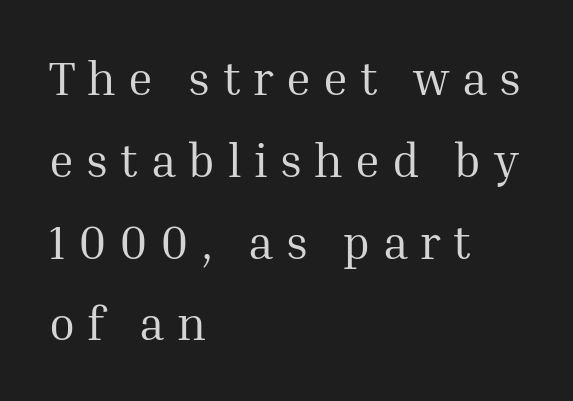
The image shows 47 px regular-weight serif type, upright; set left-aligned, line spacing 1.74x, unusually wide letter spacing (+0.26 em), not underlined; medium stroke contrast and a medium x-height.
